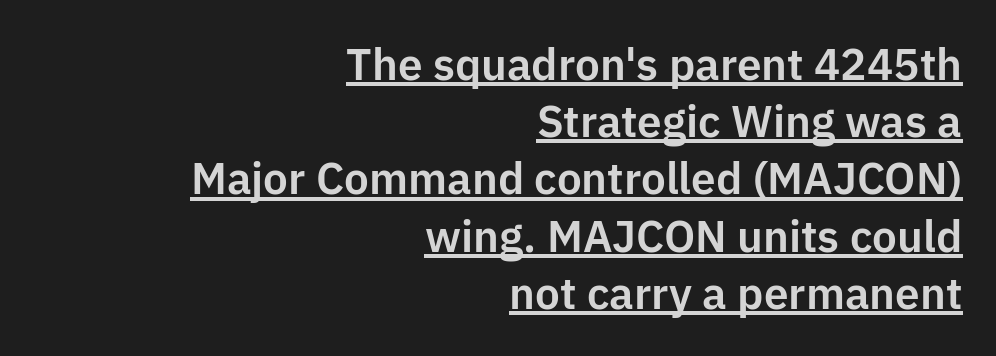
The image shows 44 px sans-serif type, upright; set right-aligned, normal line spacing (1.3x), normal letter spacing, underlined; low stroke contrast and a medium x-height.
